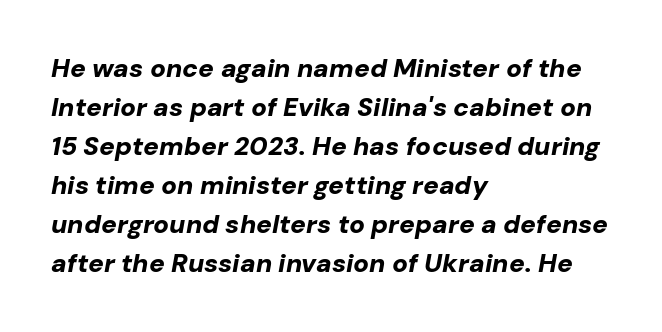
The image shows 26 px bold type, italic (leaning right); set left-aligned, normal line spacing (1.5x), normal letter spacing, not underlined.
